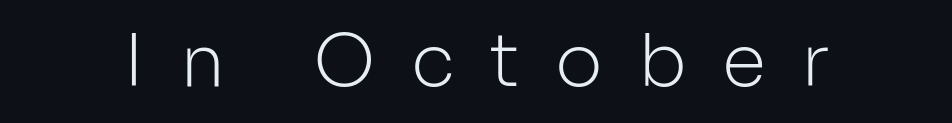
Clear beneath every line of the passage. A sans-serif font was chosen for this passage. The line texture is sparse and dotted thanks to wide tracking. Caption: face not bold, strokes unweighted. Varying glyph widths throughout — classic text-font behaviour.
